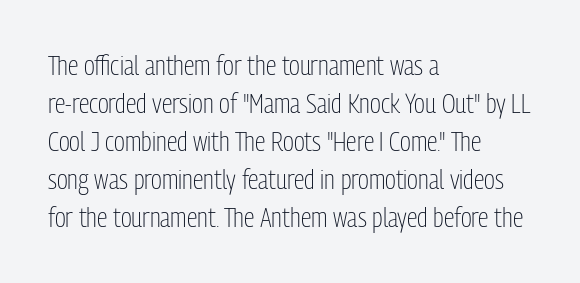
The designer left line spacing at the default. A classic flush-left, rag-right setting is used for this passage. The font sits on the lighter half of the weight spectrum, regular included. The letters stand straight up with perfectly vertical stems. No word sits above an underline.
